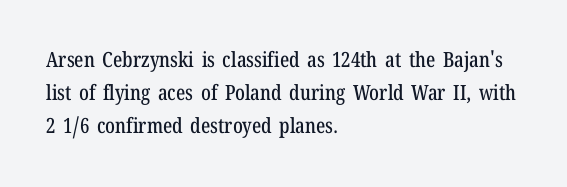
The tracking reads as untouched default to a designer's eye. Anything drawn beneath the words? Only blank space. Leading: standard. The lettering holds an erect, upright posture throughout.
